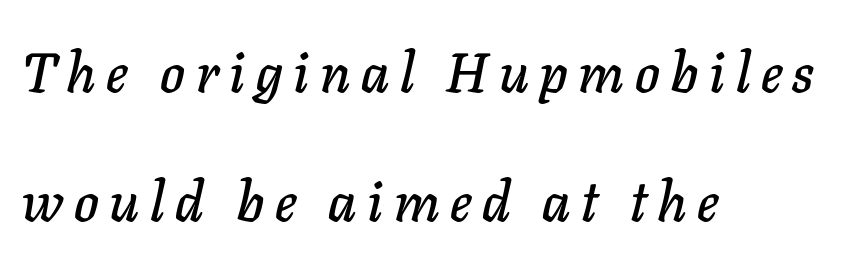
Tall strokes in this sample are angled rather than plumb. The line-height multiplier appears high, well above default. The passage is arranged the way most books set body copy — flush left. Glance below the letters and you will spot only blank space. The face used here is proportionally spaced, like ordinary book or web type.
